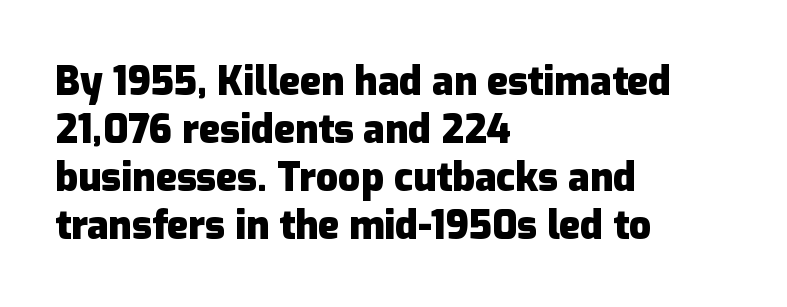
{"serif": "no", "italic": "no", "bold": "yes", "weight": "heavy", "width": "normal", "stroke_contrast": "low", "x_height": "medium", "monospaced": "no", "underline": "no", "align": "left", "line_spacing_ratio": 1.23, "letter_spacing": "normal", "letter_spacing_em": 0.0, "glyph_px": 39}
